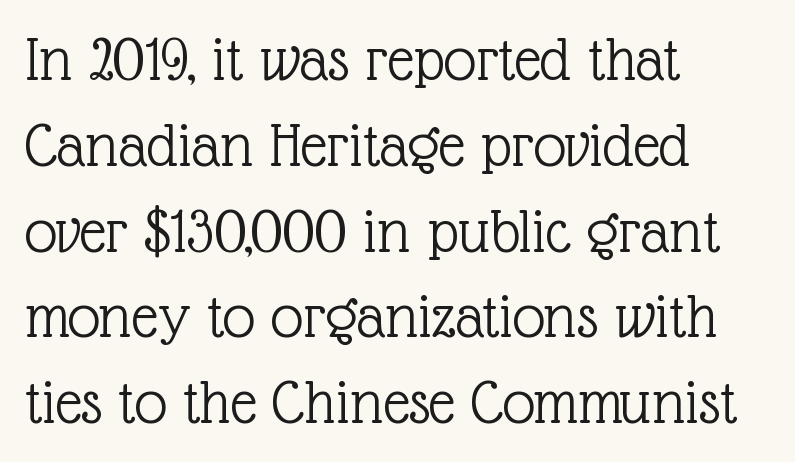
{"serif": "yes", "italic": "no", "bold": "no", "weight": "light", "width": "normal", "x_height": "medium", "monospaced": "no", "underline": "no", "align": "left", "line_spacing": "normal", "line_spacing_ratio": 1.32, "letter_spacing": "normal", "letter_spacing_em": 0.0, "glyph_px": 65}
